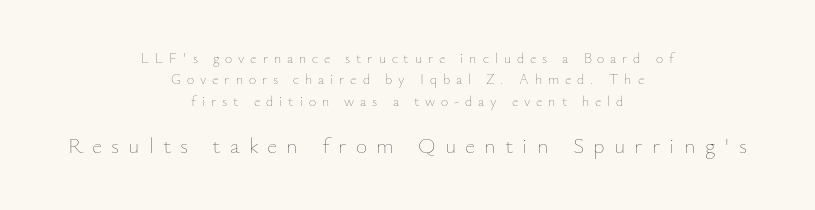
{"italic": "no", "bold": "no", "underline": "no", "align": "center", "line_spacing": "normal", "line_spacing_ratio": 1.53, "letter_spacing": "wide", "letter_spacing_em": 0.42, "larger_block": "second", "size_ratio": 1.57, "glyph_px": 22}
